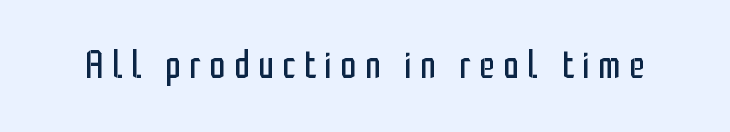
The image shows 40 px regular-weight, condensed sans-serif type, upright; set unusually wide letter spacing (+0.21 em), not underlined; low stroke contrast and a medium x-height.
